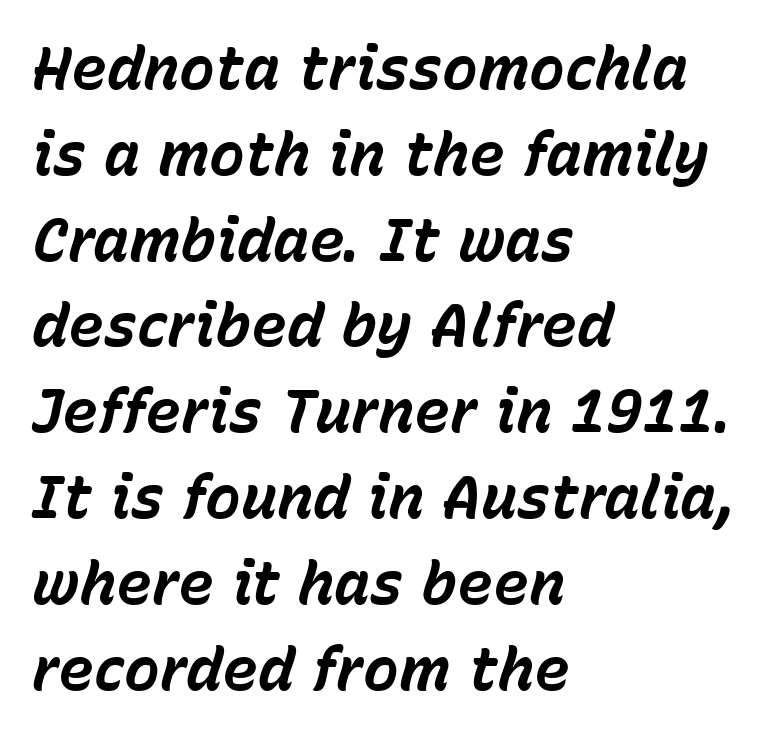
Q: Is the text bold? A: Yes.
Q: Is the text italic (slanted)? A: Yes, it leans right by about 15 degrees.
Q: Is the text underlined? A: No.
Q: How is the paragraph aligned? A: Left-aligned.
Q: Is the spacing between letters normal or unusually wide? A: Normal.
Q: Is the spacing between lines tight, normal or loose? A: Normal.
Q: Width (condensed, normal, or wide)? A: Normal.
Q: Stroke contrast? A: Low.
Q: x-height? A: Medium.
Q: Monospaced? A: No.
